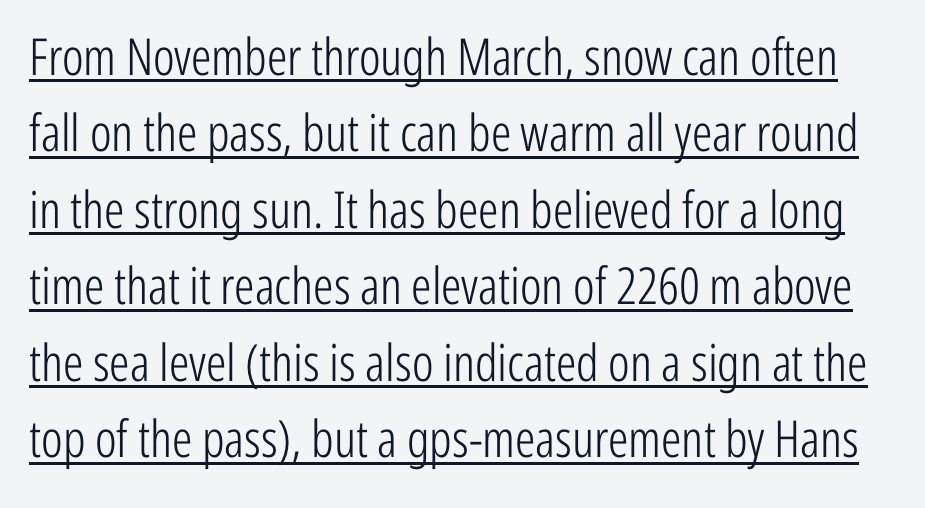
Italic: no, the glyphs are upright roman. Leading: standard. Honestly, the underline is the first thing you notice here. Nothing unusual about the tracking: characters are spaced as the font intends.
